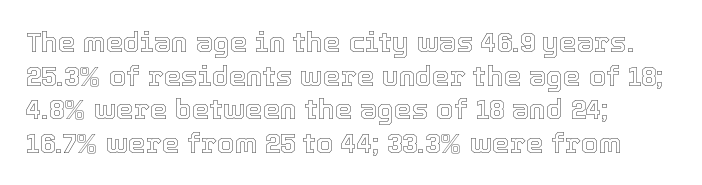
The rag falls on the right side of this text block. Do the characters align in a grid? No, the font is proportional. A typesetter would call this zero additional tracking. Every character sits straight up, as roman type does.
